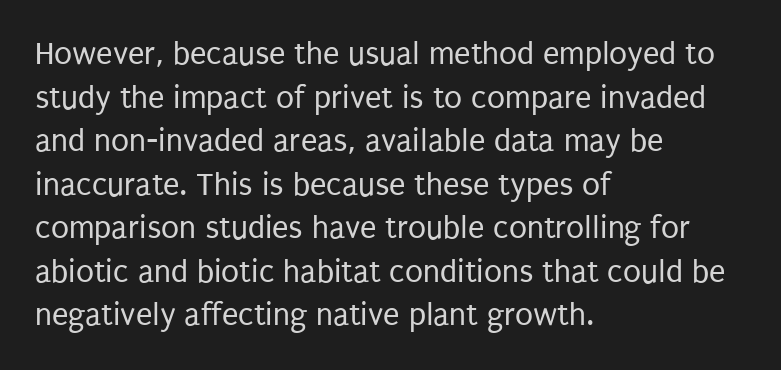
{"serif": "no", "italic": "no", "bold": "no", "weight": "regular", "width": "condensed", "stroke_contrast": "low", "x_height": "large", "monospaced": "no", "underline": "no", "align": "left", "line_spacing": "normal", "line_spacing_ratio": 1.32, "letter_spacing": "normal", "letter_spacing_em": 0.0, "glyph_px": 33}
